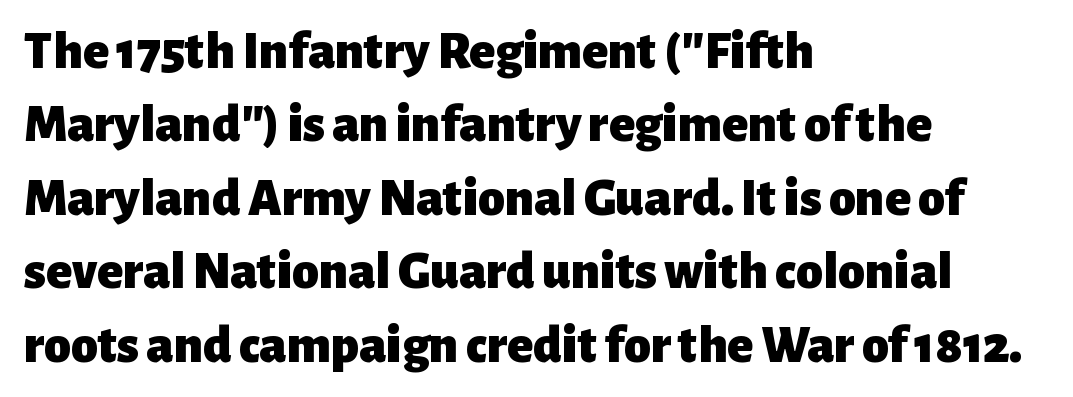
Q: Is the text bold? A: Yes.
Q: Is the text italic (slanted)? A: No, it is upright.
Q: Is the typeface a serif or a sans-serif typeface? A: Sans-serif.
Q: Is the text underlined? A: No.
Q: How is the paragraph aligned? A: Left-aligned.
Q: Is the spacing between letters normal or unusually wide? A: Normal.
Q: Is the spacing between lines tight, normal or loose? A: Normal.
Q: Width (condensed, normal, or wide)? A: Normal.
Q: Stroke contrast? A: Low.
Q: x-height? A: Medium.
Q: Monospaced? A: No.
